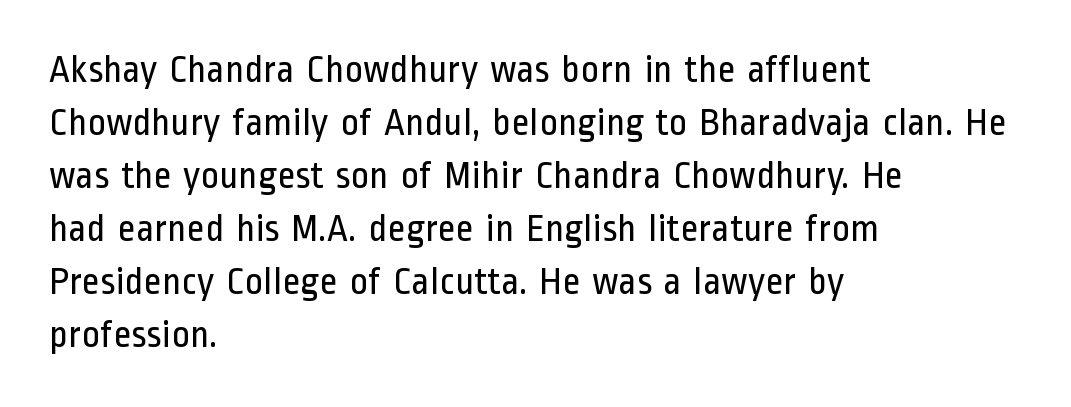
The image shows 39 px regular-weight, condensed sans-serif type, upright; set left-aligned, normal line spacing (1.36x), normal letter spacing, not underlined; low stroke contrast and a medium x-height.
